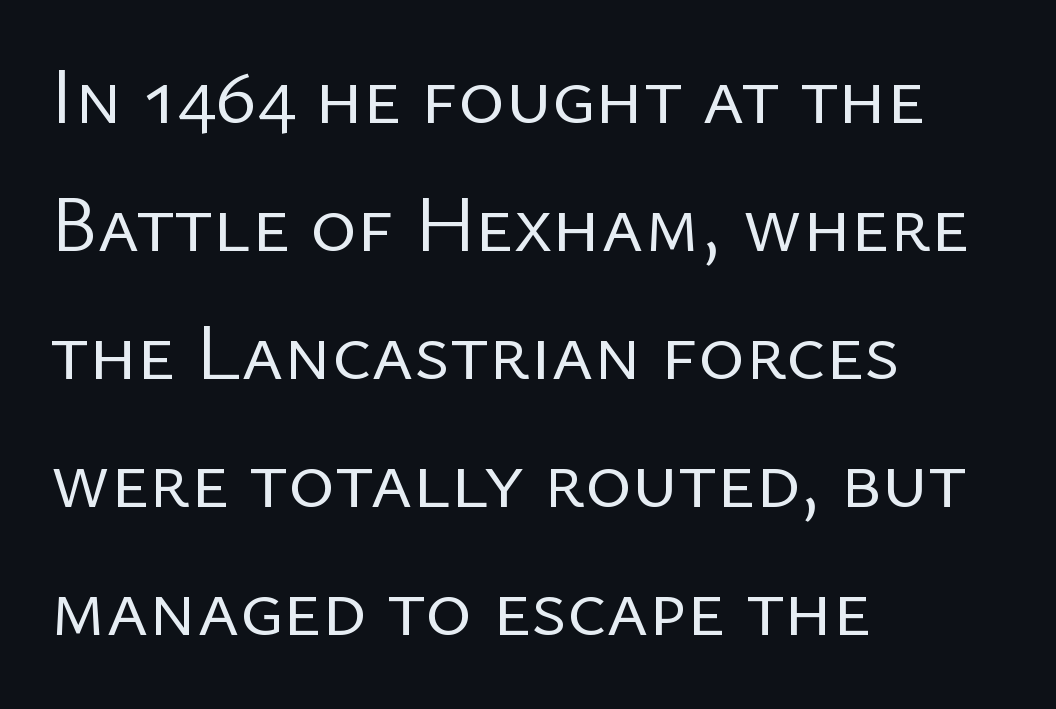
{"serif": "no", "italic": "no", "bold": "no", "weight": "regular", "width": "normal", "stroke_contrast": "low", "x_height": "medium", "monospaced": "no", "underline": "no", "align": "left", "line_spacing": "normal", "line_spacing_ratio": 1.6, "letter_spacing": "normal", "letter_spacing_em": 0.0, "glyph_px": 80}
